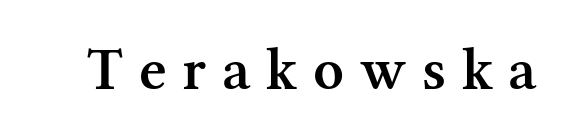
The image shows 60 px semibold serif type, upright; set unusually wide letter spacing (+0.26 em), not underlined; medium stroke contrast and a medium x-height.
